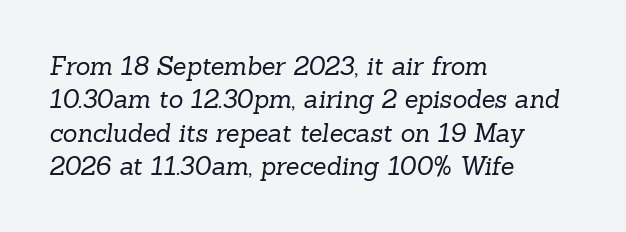
The image shows 25 px text type; set left-aligned, normal line spacing (1.34x), normal letter spacing, not underlined.
